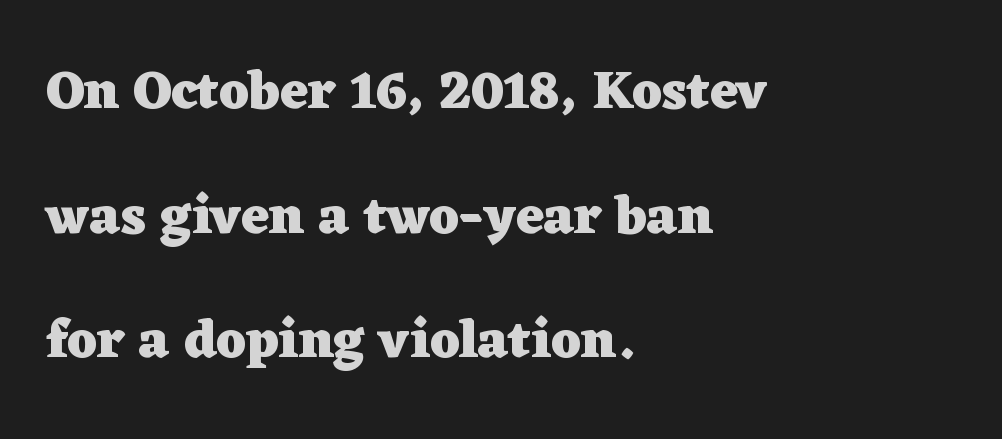
{"serif": "yes", "italic": "no", "bold": "yes", "weight": "heavy", "width": "wide", "stroke_contrast": "low", "x_height": "medium", "monospaced": "no", "underline": "no", "align": "left", "line_spacing": "loose", "line_spacing_ratio": 2.31, "letter_spacing": "normal", "letter_spacing_em": 0.0, "glyph_px": 54}
